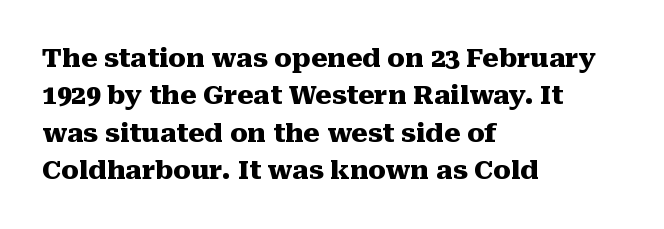
The image shows 26 px bold type, upright; set left-aligned, normal line spacing (1.44x), normal letter spacing, not underlined.
